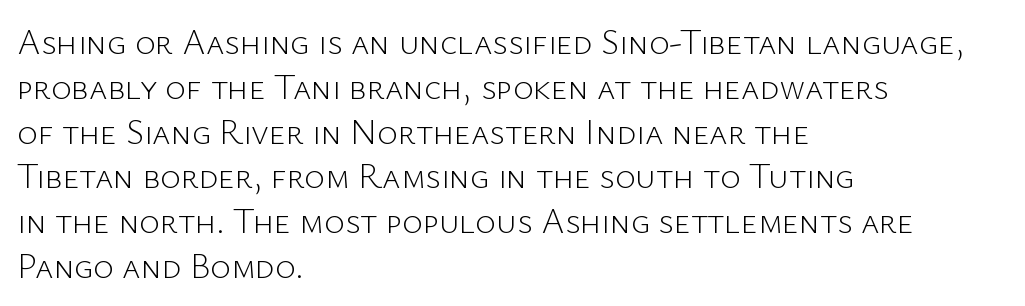
Q: Is the text bold? A: No.
Q: Is the text italic (slanted)? A: No, it is upright.
Q: Is the typeface a serif or a sans-serif typeface? A: Sans-serif.
Q: Is the text underlined? A: No.
Q: How is the paragraph aligned? A: Left-aligned.
Q: Is the spacing between letters normal or unusually wide? A: Normal.
Q: Is the spacing between lines tight, normal or loose? A: Normal.
Q: Width (condensed, normal, or wide)? A: Normal.
Q: Stroke contrast? A: Low.
Q: x-height? A: Medium.
Q: Monospaced? A: No.
